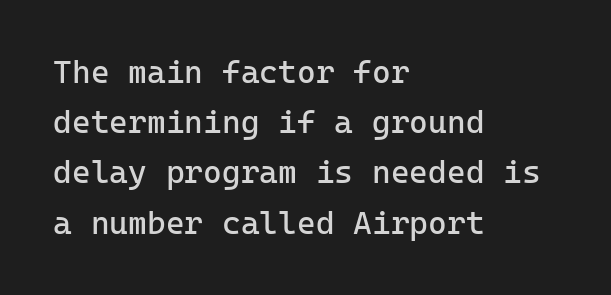
{"serif": "no", "italic": "no", "bold": "no", "weight": "regular", "width": "normal", "stroke_contrast": "low", "x_height": "medium", "underline": "no", "align": "left", "line_spacing": "normal", "line_spacing_ratio": 1.57, "letter_spacing": "normal", "letter_spacing_em": 0.0, "glyph_px": 32}
